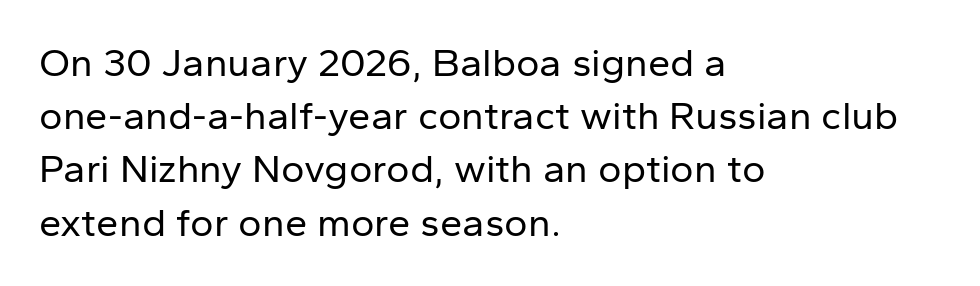
Tracking value appears to be zero — textbook default spacing. Notice how descenders clear the ascenders below comfortably — that's standard leading. The typesetting does not lean heavy: it is not bold. Are there feet on the stems? There aren't — it's a sans.
